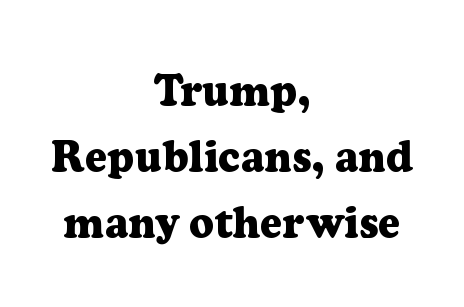
The characters display serif detailing at their extremities. Decoration check: the copy has no underline. You can tell it's not italic because the verticals are truly vertical. Rows of type keep a routine distance in the vertical direction. Short and long lines alike share a common midpoint. The face used here has the dense, thick strokes of a bold.
